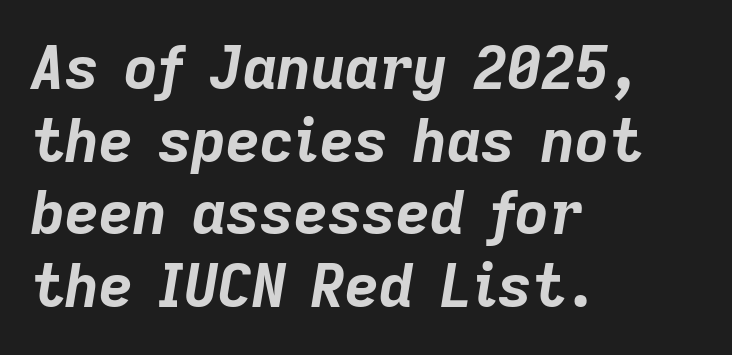
The glyphs are unaccompanied by any horizontal stroke below them. Each line starts at the same left margin while the right side varies. Proportional: the letters do not fall into vertical columns. Italic? Definitely — the glyphs are oblique.
